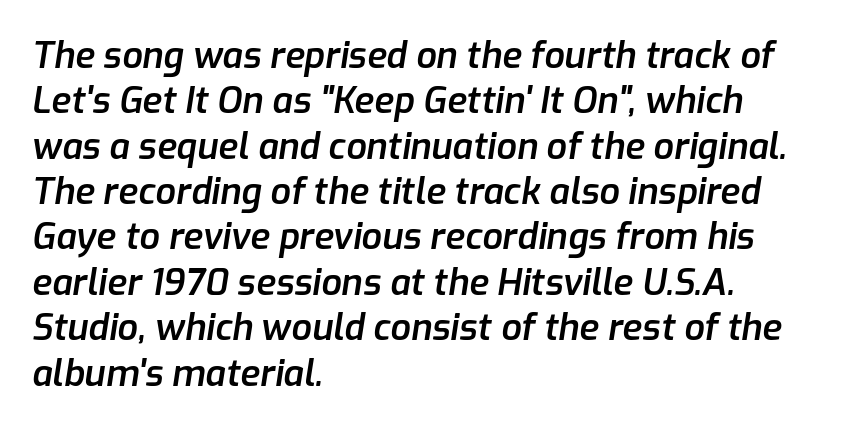
Q: Is the text bold? A: Semi-bold.
Q: Is the text italic (slanted)? A: Yes, it leans right by about 9 degrees.
Q: Is the text underlined? A: No.
Q: How is the paragraph aligned? A: Left-aligned.
Q: Is the spacing between letters normal or unusually wide? A: Normal.
Q: Is the spacing between lines tight, normal or loose? A: Normal.
Q: Width (condensed, normal, or wide)? A: Normal.
Q: Stroke contrast? A: Low.
Q: x-height? A: Medium.
Q: Monospaced? A: No.
